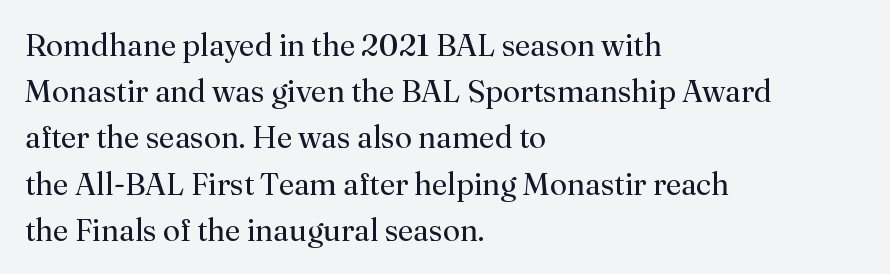
{"serif": "yes", "italic": "no", "bold": "no", "weight": "regular", "width": "normal", "stroke_contrast": "medium", "x_height": "small", "monospaced": "no", "underline": "no", "align": "left", "line_spacing": "normal", "line_spacing_ratio": 1.49, "letter_spacing": "normal", "letter_spacing_em": 0.0, "glyph_px": 31}
